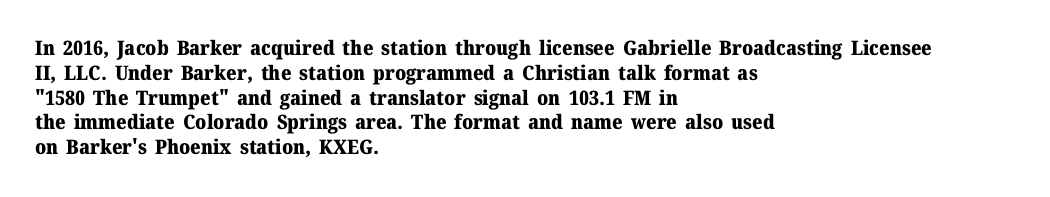
Q: Is the text bold? A: Yes.
Q: Is the text italic (slanted)? A: No, it is upright.
Q: Is the text underlined? A: No.
Q: How is the paragraph aligned? A: Left-aligned.
Q: Is the spacing between letters normal or unusually wide? A: Normal.
